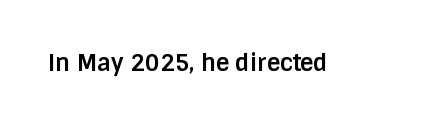
Notice how thick the strokes are: this is what a full bold looks like. In terms of letterspacing, this is plain default setting. The specimen omits any rule beneath the text block's lines. The lettering stays uniformly vertical, giving the passage a roman look.
